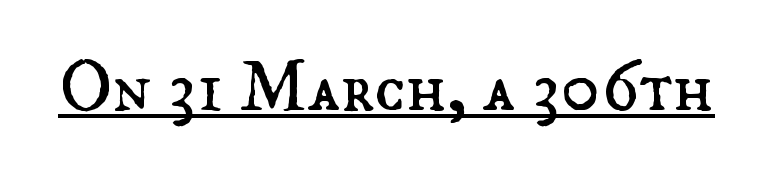
These lines are rendered in a variable-pitch font. These lines were composed using upright roman letters. Is the letter spacing exaggerated? No — it looks like the ordinary default. Stems and bowls with no extra thickness — not bold.
